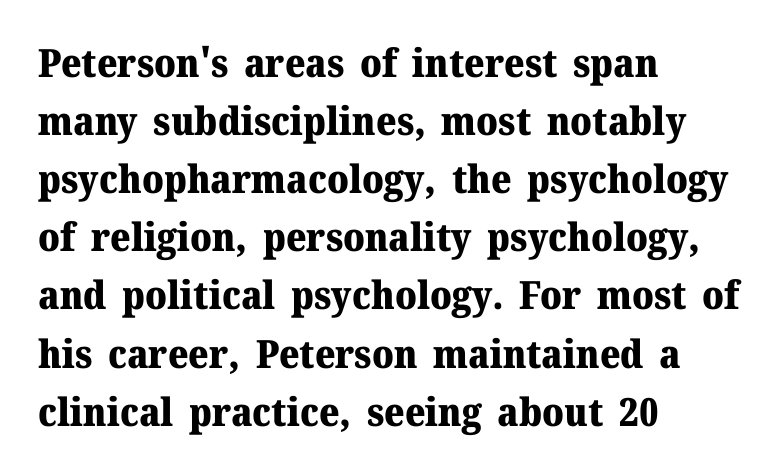
A typesetter would call this zero additional tracking. This is roman type, the default non-slanted kind. Here the designer chose a conventional face with non-uniform glyph widths. Does the weight exceed regular? Yes, all the way to bold. This sample uses a serif face.
